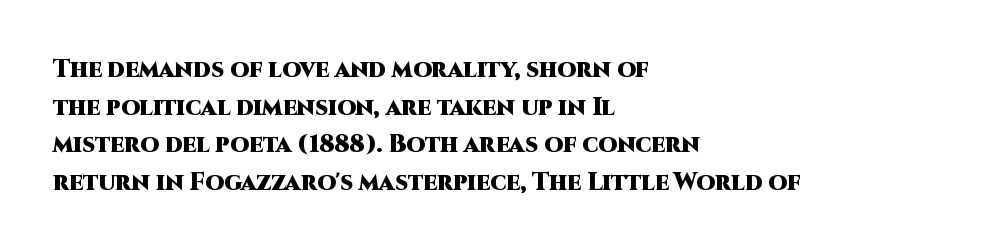
The image shows 24 px bold type, upright; set left-aligned, normal line spacing (1.57x), normal letter spacing, not underlined.
